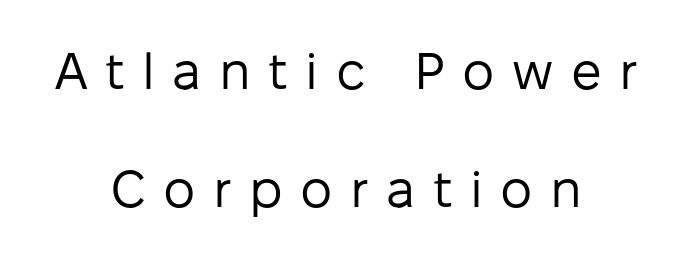
The image shows 51 px regular-weight sans-serif type, upright; set centered, loose line spacing (2.31x), unusually wide letter spacing (+0.34 em), not underlined; low stroke contrast and a medium x-height.
